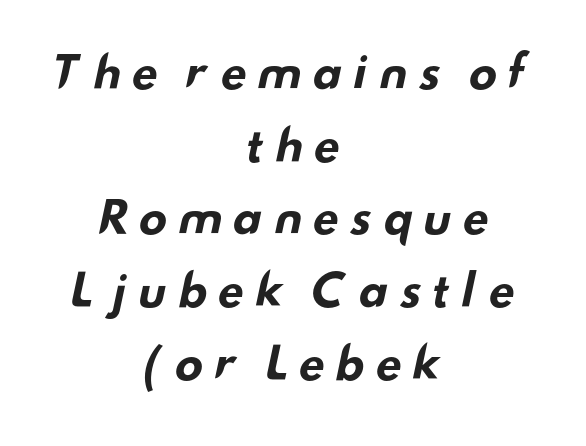
The zone under the glyphs is completely vacant. Varying glyph widths throughout — classic text-font behaviour. Is the type bold? Yes — the strokes are clearly thick and heavy. A sans-serif font was chosen for this passage.
